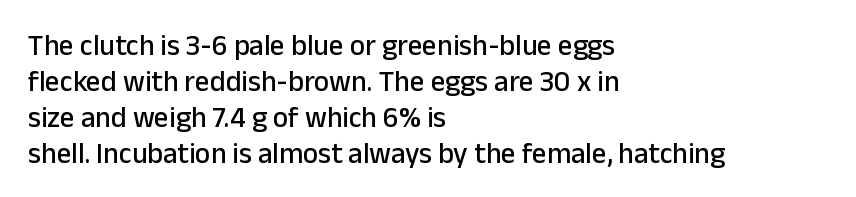
The image shows 29 px sans-serif type, upright; set left-aligned, line spacing 1.24x, normal letter spacing, not underlined; low stroke contrast and a medium x-height.
